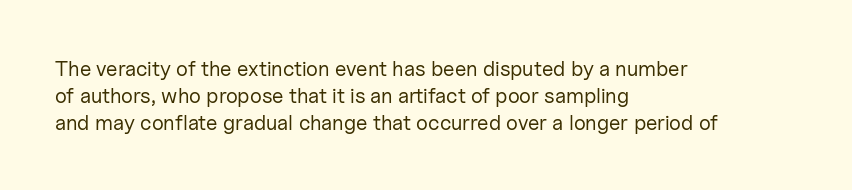
The image shows 21 px text type, upright; set left-aligned, normal line spacing (1.28x), normal letter spacing, not underlined.
